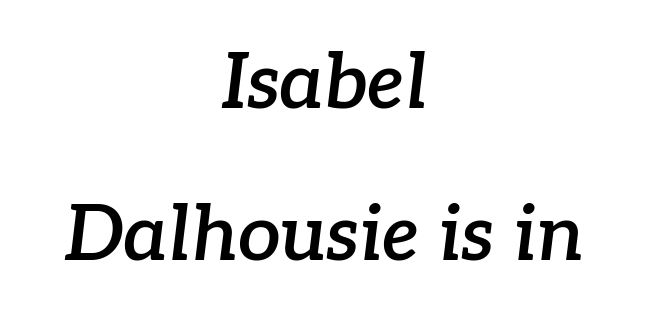
Horizontal bands of white between lines are thick stripes. Italic: yes, the glyphs are oblique. Anything drawn beneath the words? Only blank space. As a designer I'd log this as weight 600, semibold.
